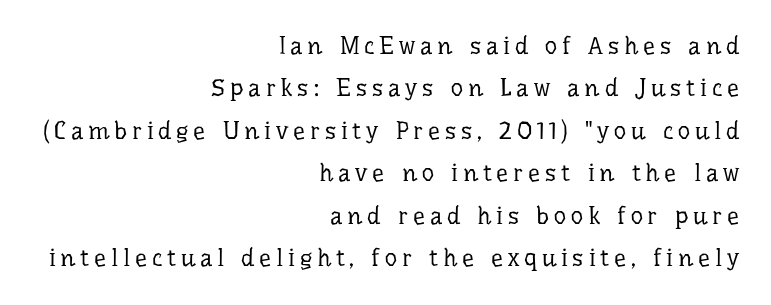
The image shows 24 px text type, upright; set right-aligned, line spacing 1.77x, unusually wide letter spacing (+0.2 em), not underlined.
